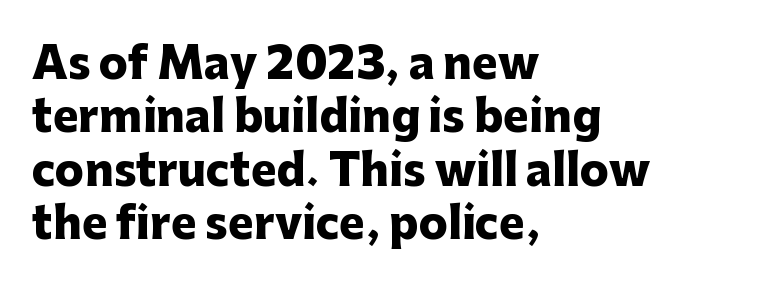
Q: Is the text bold? A: Yes.
Q: Is the text italic (slanted)? A: No, it is upright.
Q: Is the typeface a serif or a sans-serif typeface? A: Sans-serif.
Q: Is the text underlined? A: No.
Q: How is the paragraph aligned? A: Left-aligned.
Q: Is the spacing between letters normal or unusually wide? A: Normal.
Q: Width (condensed, normal, or wide)? A: Normal.
Q: Stroke contrast? A: Low.
Q: x-height? A: Medium.
Q: Monospaced? A: No.
